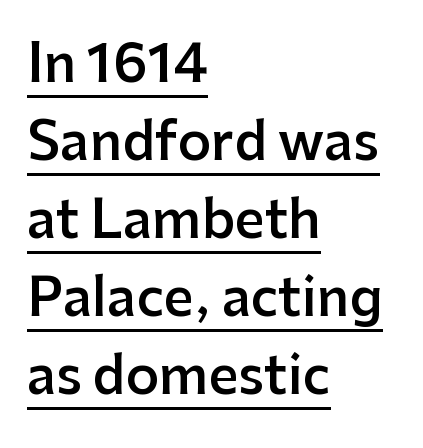
Q: Is the text bold? A: Semi-bold.
Q: Is the text italic (slanted)? A: No, it is upright.
Q: Is the typeface a serif or a sans-serif typeface? A: Sans-serif.
Q: Is the text underlined? A: Yes.
Q: How is the paragraph aligned? A: Left-aligned.
Q: Is the spacing between letters normal or unusually wide? A: Normal.
Q: Is the spacing between lines tight, normal or loose? A: Normal.
Q: Width (condensed, normal, or wide)? A: Normal.
Q: Stroke contrast? A: Low.
Q: x-height? A: Medium.
Q: Monospaced? A: No.
